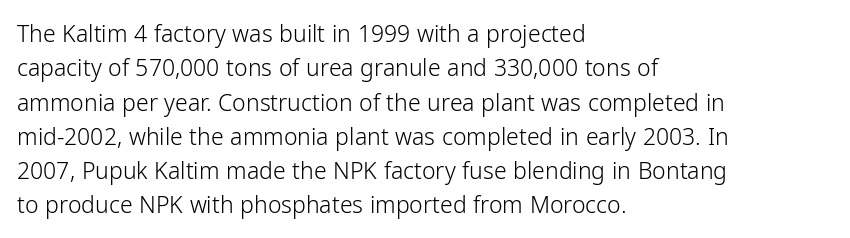
{"italic": "no", "bold": "no", "underline": "no", "align": "left", "line_spacing": "normal", "line_spacing_ratio": 1.49, "letter_spacing": "normal", "letter_spacing_em": 0.0, "glyph_px": 23}
